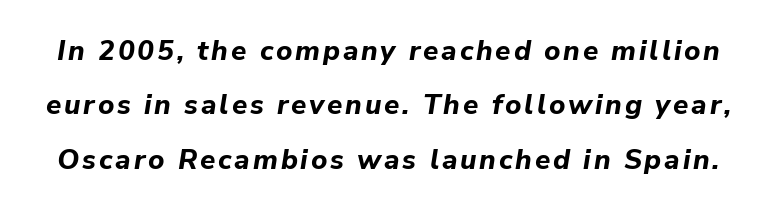
{"italic": "yes", "lean": "right", "slant_degrees": 9, "bold": "yes", "weight": "bold", "width": "normal", "stroke_contrast": "low", "x_height": "medium", "monospaced": "no", "underline": "no", "line_spacing": "loose", "line_spacing_ratio": 1.94, "glyph_px": 28}
